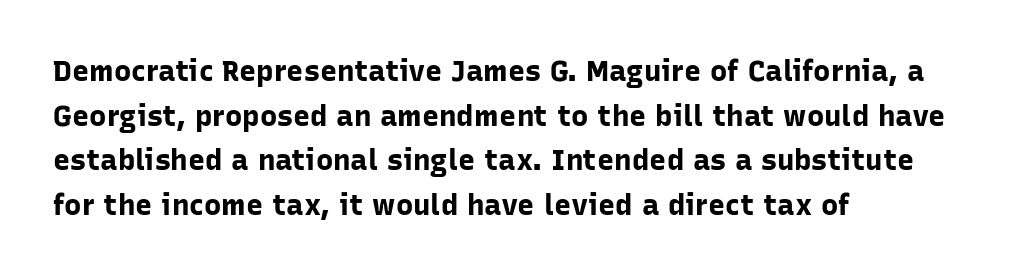
A typesetter would call this proportional, since set widths differ per character. In terms of letterspacing, this is plain default setting. The passage shown is typeset with a sans-serif family. The foot of each line stays bare and open. Line spacing here is normal.
